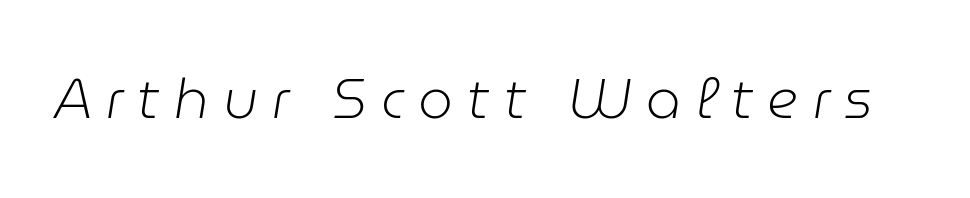
The type is letterspaced generously, with wide tracking. Is the stroke heavy? The answer is a plain regular-or-lighter. The face used here is proportionally spaced, like ordinary book or web type. The passage shown leans; its letterforms are oblique. Words float on clear page, feet unadorned.
